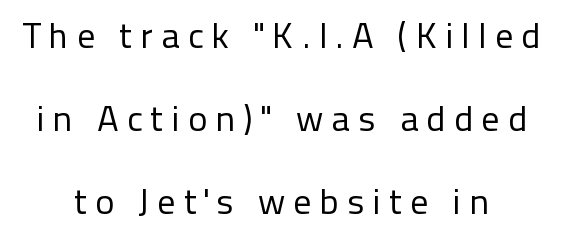
{"serif": "no", "italic": "no", "bold": "no", "weight": "regular", "width": "normal", "stroke_contrast": "low", "x_height": "medium", "monospaced": "no", "underline": "no", "align": "center", "line_spacing": "loose", "line_spacing_ratio": 2.31, "letter_spacing": "wide", "letter_spacing_em": 0.22, "glyph_px": 36}
